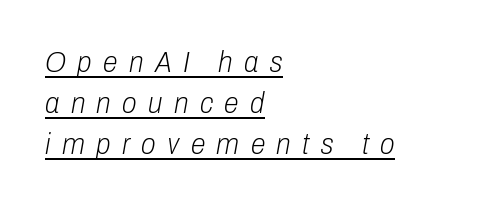
{"italic": "yes", "lean": "right", "slant_degrees": 10, "bold": "no", "weight": "light", "width": "condensed", "stroke_contrast": "low", "x_height": "medium", "monospaced": "no", "underline": "yes", "align": "left", "line_spacing": "normal", "line_spacing_ratio": 1.37, "letter_spacing": "wide", "letter_spacing_em": 0.38, "glyph_px": 30}
